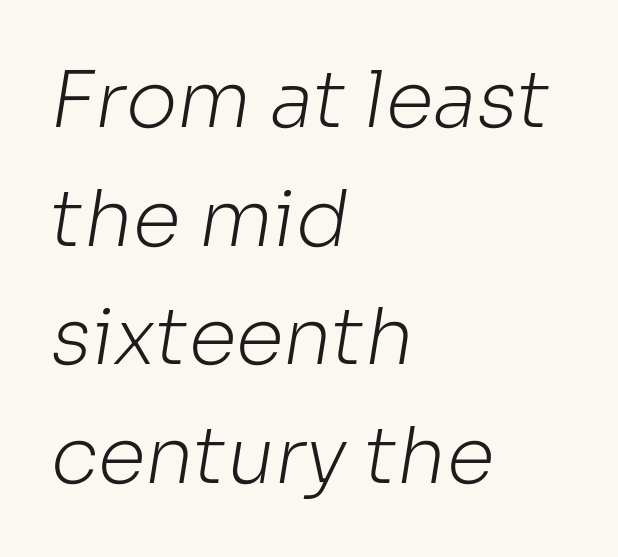
{"serif": "no", "bold": "no", "weight": "light", "width": "normal", "stroke_contrast": "low", "x_height": "medium", "monospaced": "no", "underline": "no", "align": "left", "line_spacing": "normal", "line_spacing_ratio": 1.52, "letter_spacing": "normal", "letter_spacing_em": 0.0, "glyph_px": 78}
